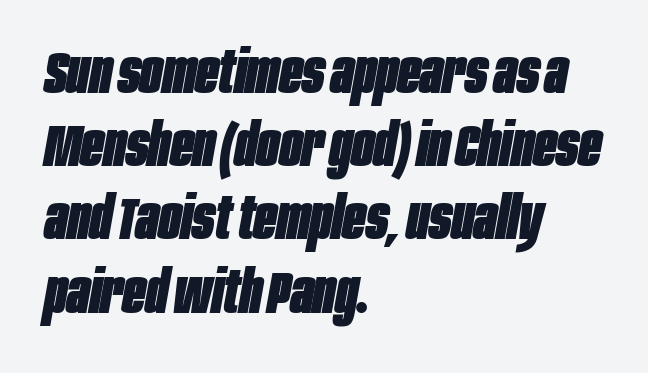
{"italic": "yes", "lean": "right", "slant_degrees": 10, "bold": "yes", "weight": "heavy", "width": "condensed", "stroke_contrast": "low", "x_height": "large", "monospaced": "no", "underline": "no", "align": "left", "line_spacing_ratio": 1.22, "letter_spacing": "normal", "letter_spacing_em": 0.0, "glyph_px": 60}
